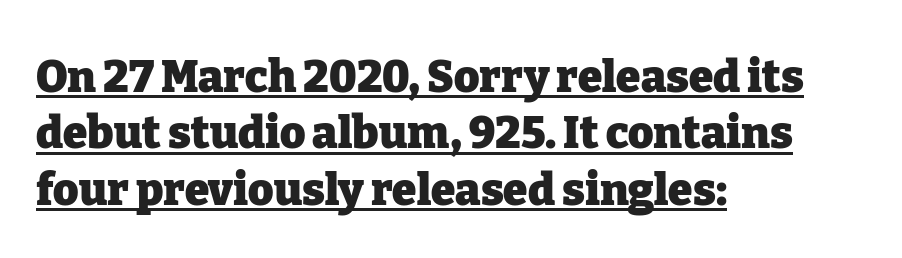
The image shows 44 px heavy serif type, upright; set left-aligned, normal line spacing (1.28x), normal letter spacing, underlined; low stroke contrast and a medium x-height.
